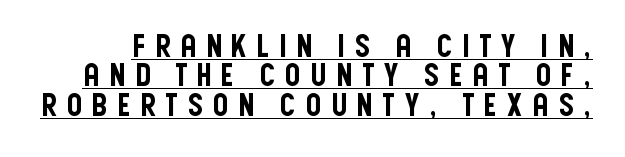
Q: Is the text italic (slanted)? A: No, it is upright.
Q: Is the typeface a serif or a sans-serif typeface? A: Sans-serif.
Q: Is the text underlined? A: Yes.
Q: Is the spacing between letters normal or unusually wide? A: Unusually wide.
Q: Is the spacing between lines tight, normal or loose? A: Tight.
Q: Width (condensed, normal, or wide)? A: Condensed.
Q: Stroke contrast? A: Low.
Q: x-height? A: Large.
Q: Monospaced? A: No.
